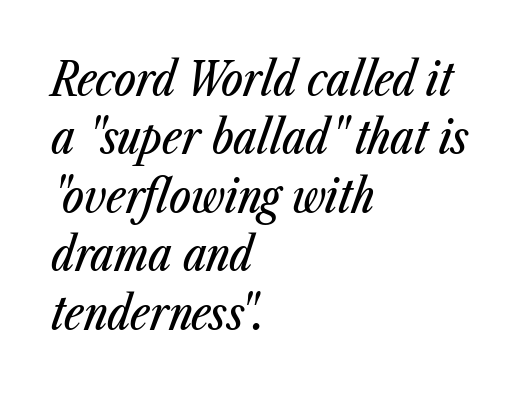
{"italic": "yes", "lean": "right", "slant_degrees": 23, "width": "condensed", "stroke_contrast": "low", "x_height": "medium", "monospaced": "no", "underline": "no", "align": "left", "line_spacing": "normal", "line_spacing_ratio": 1.27, "letter_spacing": "normal", "letter_spacing_em": 0.0, "glyph_px": 46}
